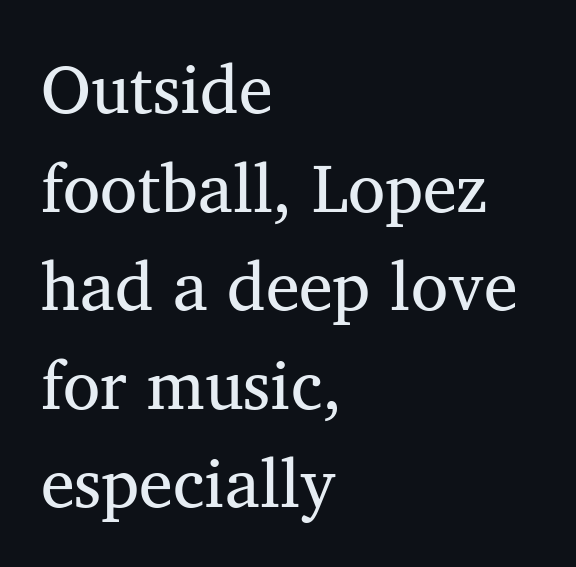
Q: Is the text bold? A: No.
Q: Is the typeface a serif or a sans-serif typeface? A: Serif.
Q: Is the text underlined? A: No.
Q: How is the paragraph aligned? A: Left-aligned.
Q: Is the spacing between letters normal or unusually wide? A: Normal.
Q: Is the spacing between lines tight, normal or loose? A: Normal.
Q: Width (condensed, normal, or wide)? A: Normal.
Q: Stroke contrast? A: Medium.
Q: x-height? A: Medium.
Q: Monospaced? A: No.
